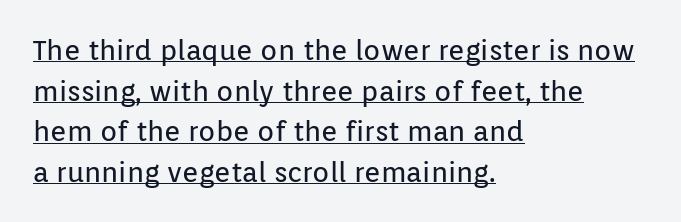
The image shows 28 px regular-weight sans-serif type, upright; set left-aligned, normal line spacing (1.45x), normal letter spacing, underlined; low stroke contrast and a medium x-height.
